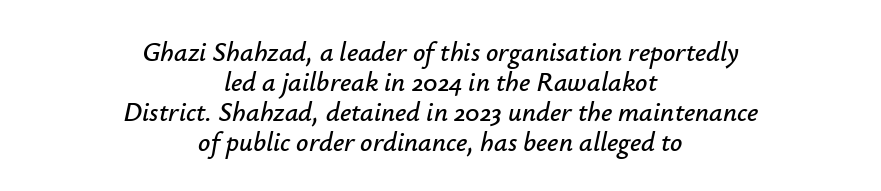
{"italic": "yes", "lean": "right", "slant_degrees": 12, "underline": "no", "align": "center", "line_spacing": "tight", "line_spacing_ratio": 1.11, "letter_spacing": "normal", "letter_spacing_em": 0.0, "glyph_px": 27}
